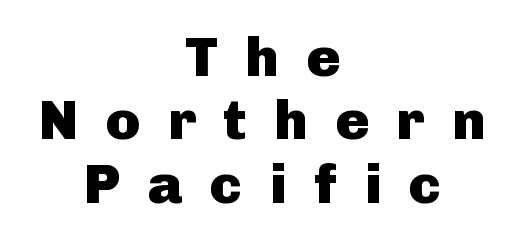
The font family rendered here belongs to the sans-serif group. The passage is arranged like a title page — every line centered. Every stem runs plumb, perpendicular to the baseline. Bare-footed words on every line.
